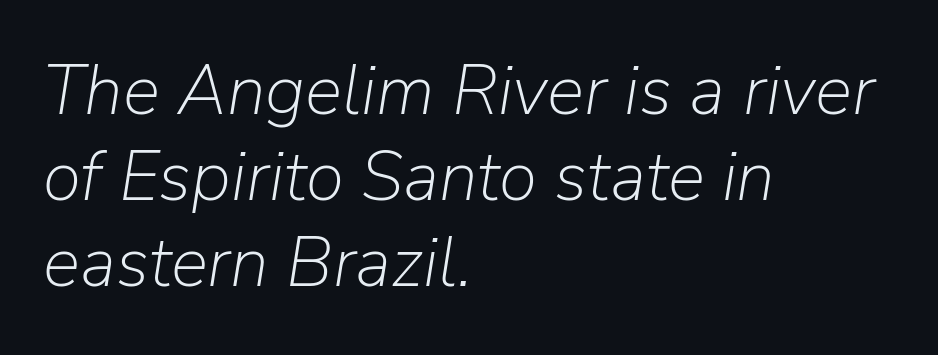
The image shows 70 px light type, italic (leaning right); set left-aligned, line spacing 1.23x, normal letter spacing, not underlined; low stroke contrast and a medium x-height.
